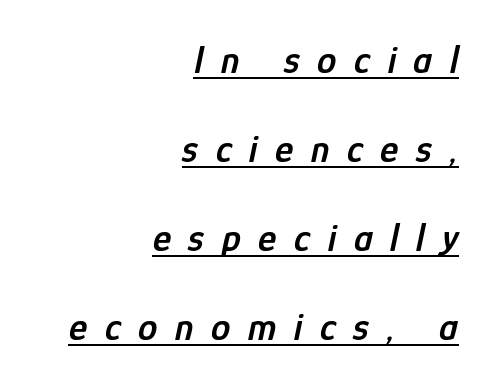
{"italic": "yes", "lean": "right", "slant_degrees": 12, "bold": "semi", "weight": "semibold", "width": "condensed", "stroke_contrast": "low", "x_height": "medium", "monospaced": "no", "underline": "yes", "align": "right", "line_spacing": "loose", "line_spacing_ratio": 2.28, "letter_spacing": "wide", "letter_spacing_em": 0.45, "glyph_px": 39}
